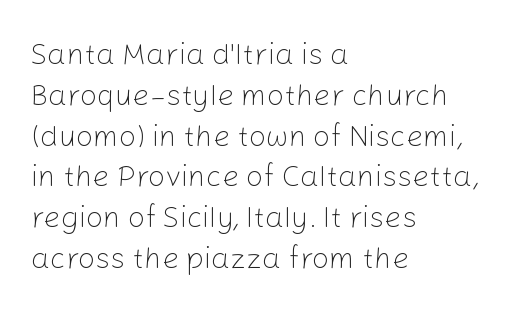
Q: Is the text bold? A: No.
Q: Is the text italic (slanted)? A: No, it is upright.
Q: Is the typeface a serif or a sans-serif typeface? A: Sans-serif.
Q: Is the text underlined? A: No.
Q: How is the paragraph aligned? A: Left-aligned.
Q: Is the spacing between letters normal or unusually wide? A: Normal.
Q: Is the spacing between lines tight, normal or loose? A: Normal.
Q: Width (condensed, normal, or wide)? A: Normal.
Q: Stroke contrast? A: Low.
Q: x-height? A: Medium.
Q: Monospaced? A: No.
